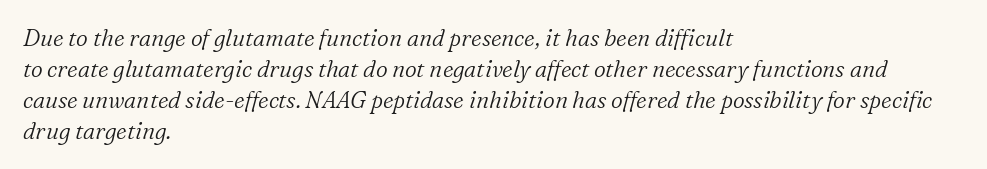
{"italic": "yes", "lean": "right", "slant_degrees": 16, "bold": "no", "underline": "no", "align": "left", "line_spacing": "normal", "line_spacing_ratio": 1.35, "letter_spacing": "normal", "letter_spacing_em": 0.0, "glyph_px": 23}
